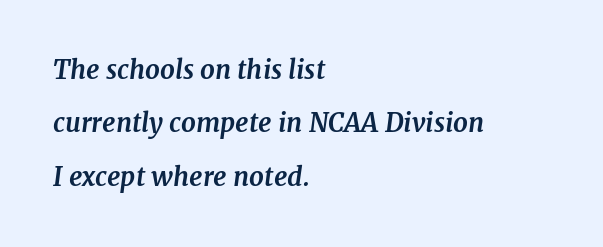
Q: Is the text bold? A: Yes.
Q: Is the text italic (slanted)? A: Yes, it leans right by about 7 degrees.
Q: Is the text underlined? A: No.
Q: How is the paragraph aligned? A: Left-aligned.
Q: Is the spacing between letters normal or unusually wide? A: Normal.
Q: Is the spacing between lines tight, normal or loose? A: Loose.
